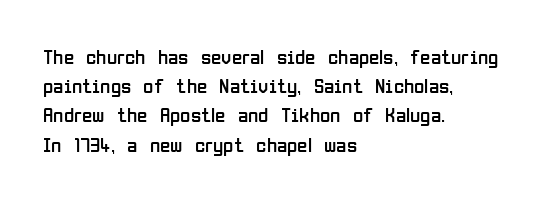
Q: Is the text bold? A: No.
Q: Is the text italic (slanted)? A: No, it is upright.
Q: Is the text underlined? A: No.
Q: How is the paragraph aligned? A: Left-aligned.
Q: Is the spacing between letters normal or unusually wide? A: Normal.
Q: Is the spacing between lines tight, normal or loose? A: Normal.
